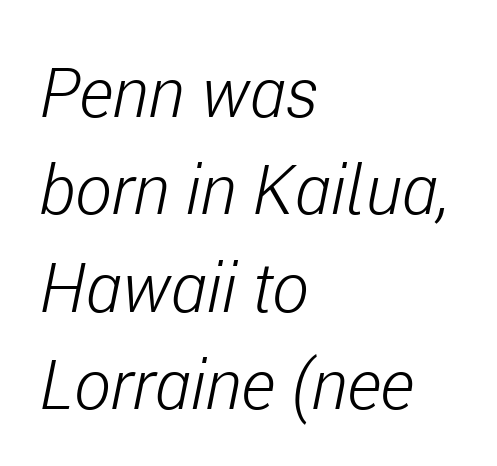
Visually the block forms a straight wall on the left and a jagged coastline on the right. The space beneath each line is pristine and unruled. The lettering tilts uniformly, giving the passage an italic look. Heft: none added — not bold.
